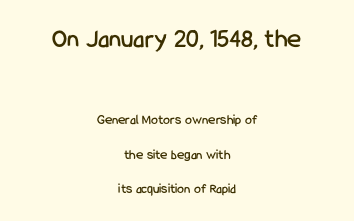
The image shows 27 px text type, upright; set centered, loose line spacing (2.44x), normal letter spacing, not underlined; the first (top) block is 1.93x larger.
